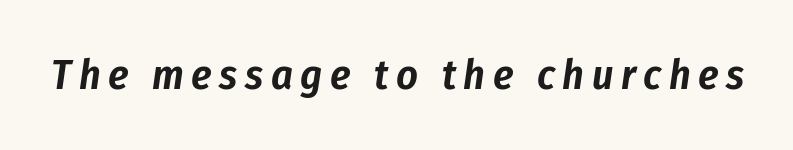
The image shows 42 px condensed type, italic (leaning right); set not underlined; low stroke contrast and a medium x-height.
